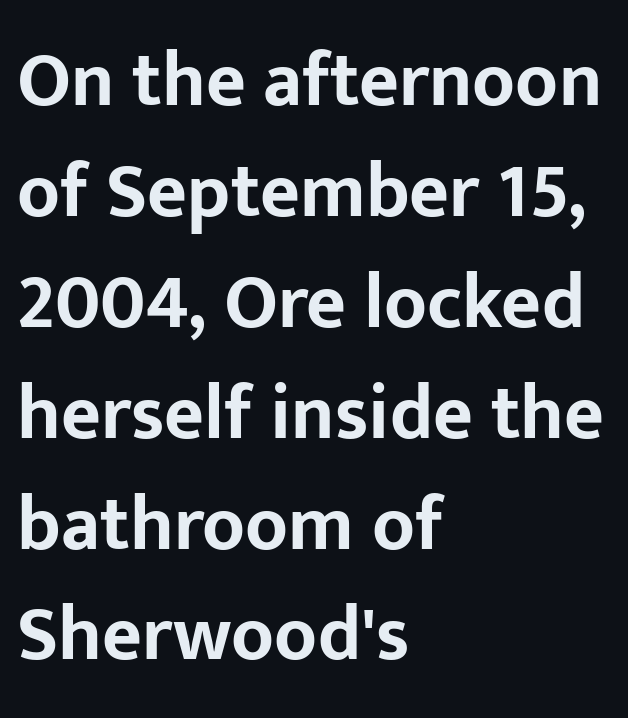
The image shows 77 px bold sans-serif type, upright; set left-aligned, normal line spacing (1.44x), normal letter spacing, not underlined; low stroke contrast and a medium x-height.
